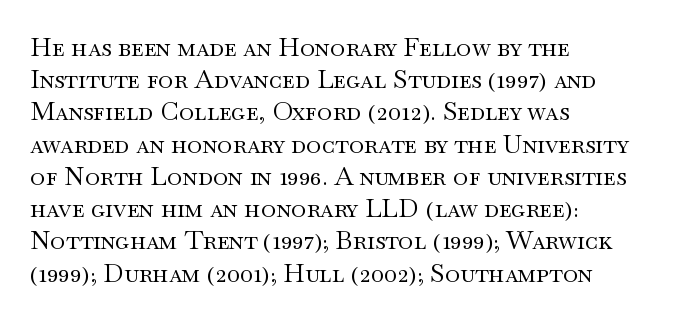
The image shows 26 px text type, upright; set left-aligned, line spacing 1.24x, normal letter spacing, not underlined.
